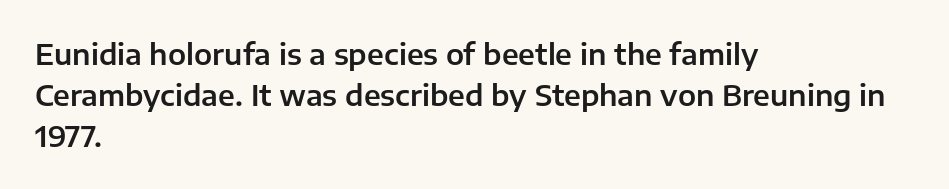
{"serif": "no", "italic": "no", "width": "normal", "stroke_contrast": "low", "x_height": "medium", "monospaced": "no", "underline": "no", "align": "left", "line_spacing": "normal", "line_spacing_ratio": 1.41, "letter_spacing": "normal", "letter_spacing_em": 0.0, "glyph_px": 29}
